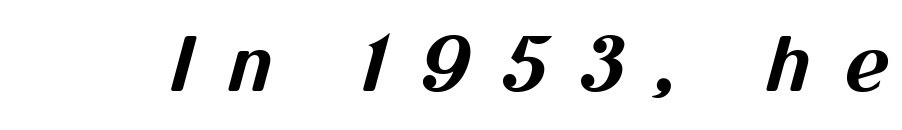
{"serif": "no", "bold": "yes", "weight": "bold", "width": "normal", "stroke_contrast": "medium", "x_height": "medium", "monospaced": "no", "underline": "no", "letter_spacing": "wide", "letter_spacing_em": 0.44, "glyph_px": 75}
